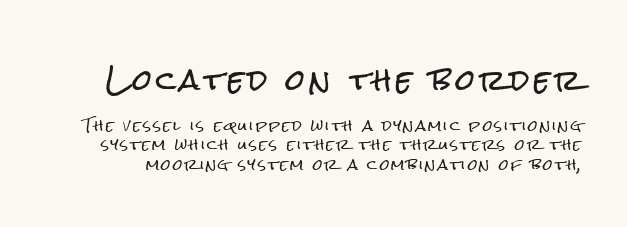
Think of a printed novel: that variable character pitch is what you see here. Upright lettering throughout. This sample uses a sans-serif face. The leading is moderate, giving the passage an even texture.
